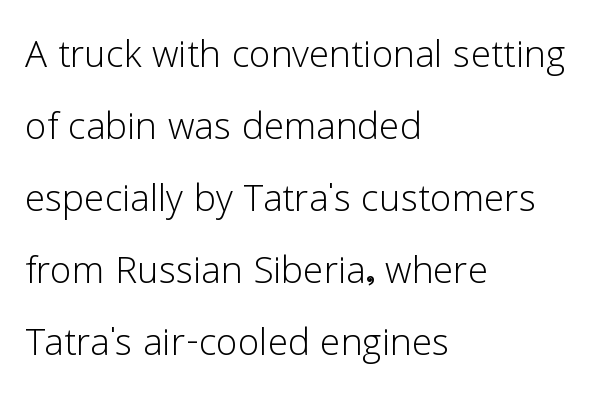
The image shows 49 px light sans-serif type, upright; set left-aligned, normal line spacing (1.47x), normal letter spacing, not underlined; low stroke contrast and a medium x-height.
